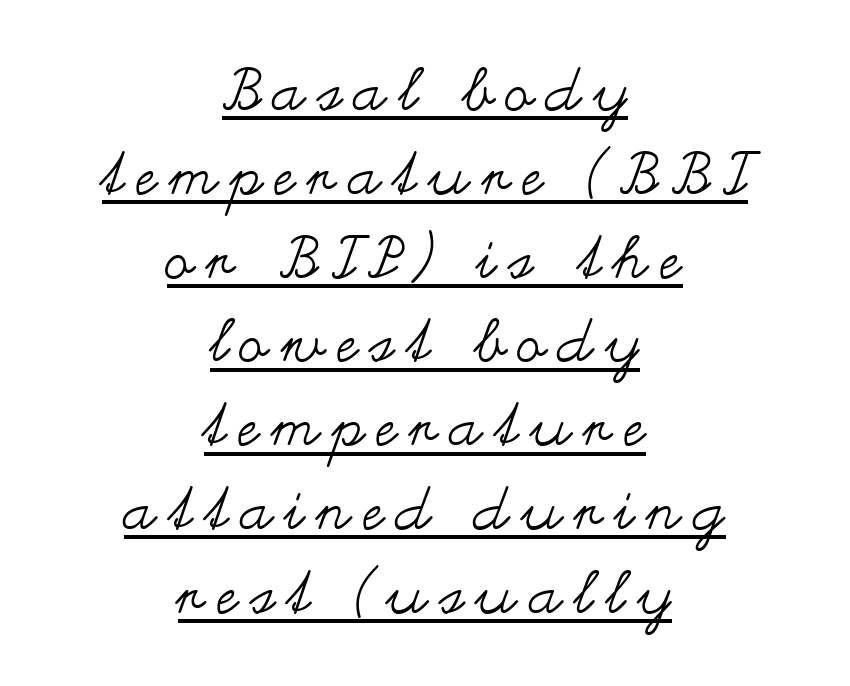
Q: Is the text bold? A: No.
Q: Is the text italic (slanted)? A: Yes.
Q: Is the text underlined? A: Yes.
Q: How is the paragraph aligned? A: Centered.
Q: Is the spacing between letters normal or unusually wide? A: Unusually wide.
Q: Is the spacing between lines tight, normal or loose? A: Normal.
Q: Width (condensed, normal, or wide)? A: Wide.
Q: Stroke contrast? A: Medium.
Q: x-height? A: Small.
Q: Monospaced? A: No.
